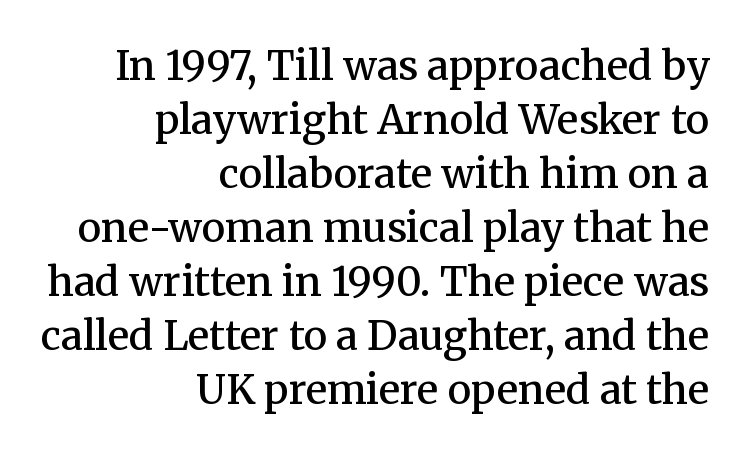
The image shows 40 px semibold serif type, upright; set right-aligned, normal line spacing (1.35x), normal letter spacing, not underlined; medium stroke contrast and a medium x-height.
